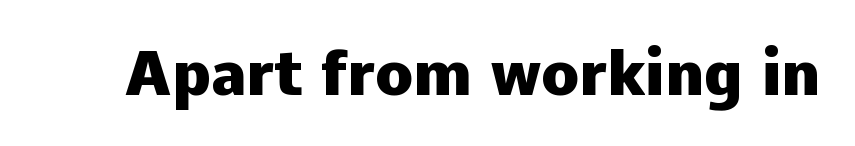
Letters rest on an invisible, unmarked baseline. This is the regular roman posture of the typeface. Heavy-handed strokes throughout: this text is bold. The letters sit at their default tracking, neither squeezed nor spread. Note the varied advance widths — an 'i' is clearly narrower than an 'm'. The font family rendered here belongs to the sans-serif group.
